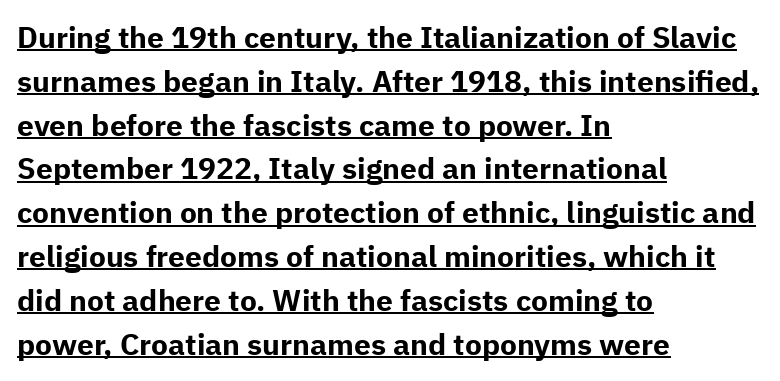
Q: Is the text bold? A: Yes.
Q: Is the text italic (slanted)? A: No, it is upright.
Q: Is the typeface a serif or a sans-serif typeface? A: Sans-serif.
Q: Is the text underlined? A: Yes.
Q: How is the paragraph aligned? A: Left-aligned.
Q: Is the spacing between letters normal or unusually wide? A: Normal.
Q: Is the spacing between lines tight, normal or loose? A: Normal.
Q: Width (condensed, normal, or wide)? A: Normal.
Q: Stroke contrast? A: Low.
Q: x-height? A: Medium.
Q: Monospaced? A: No.
